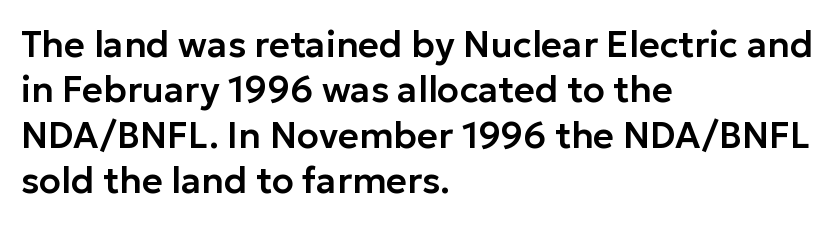
{"serif": "no", "italic": "no", "width": "normal", "stroke_contrast": "low", "x_height": "medium", "monospaced": "no", "underline": "no", "align": "left", "line_spacing": "normal", "line_spacing_ratio": 1.26, "letter_spacing": "normal", "letter_spacing_em": 0.0, "glyph_px": 36}
